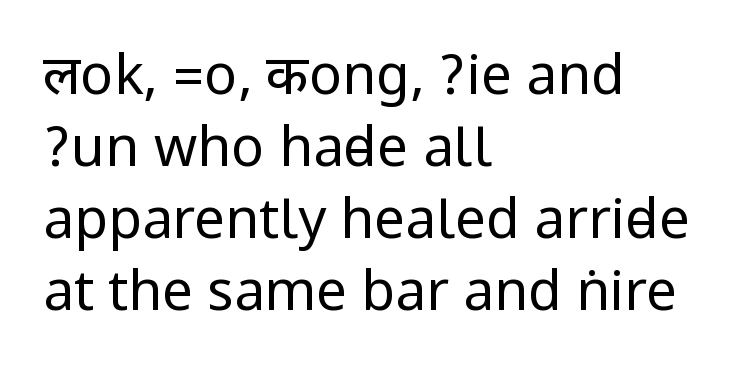
Summary of vertical rhythm: regular, with standard interline spacing. The text block is weighted toward the left margin, trailing off unevenly rightward. In terms of posture, this sample is upright. The strokes are not fattened; the text isn't bold. The designer went with a sans here, leaving each stem footless. Is the letter spacing exaggerated? No — it looks like the ordinary default.
